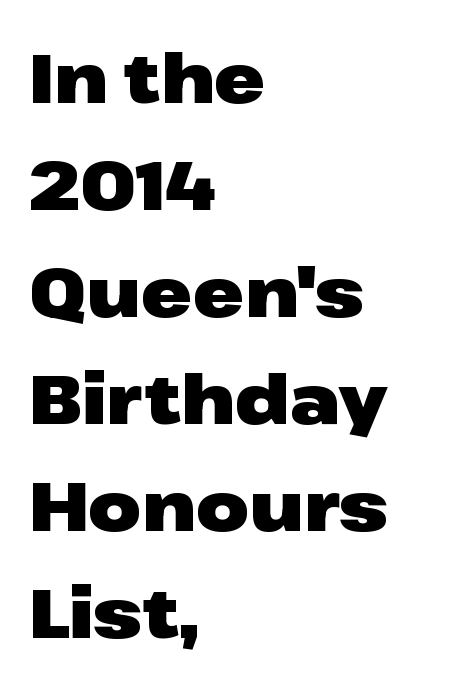
Q: Is the text bold? A: Yes.
Q: Is the text italic (slanted)? A: No, it is upright.
Q: Is the typeface a serif or a sans-serif typeface? A: Sans-serif.
Q: Is the text underlined? A: No.
Q: How is the paragraph aligned? A: Left-aligned.
Q: Is the spacing between letters normal or unusually wide? A: Normal.
Q: Is the spacing between lines tight, normal or loose? A: Normal.
Q: Width (condensed, normal, or wide)? A: Wide.
Q: Stroke contrast? A: Low.
Q: x-height? A: Medium.
Q: Monospaced? A: No.
